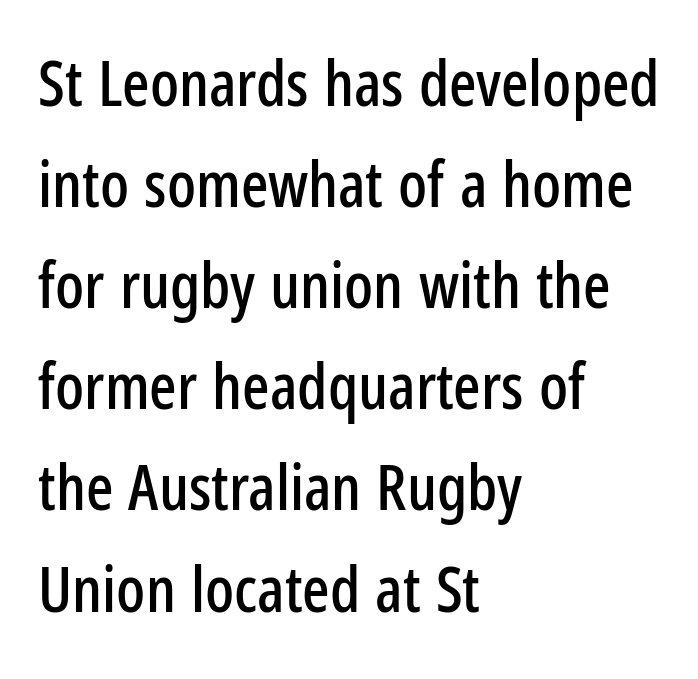
The image shows 64 px condensed sans-serif type, upright; set left-aligned, normal line spacing (1.58x), normal letter spacing, not underlined; low stroke contrast and a medium x-height.
